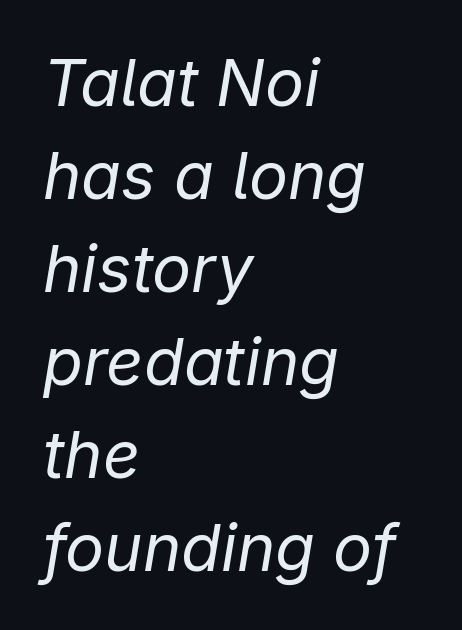
{"italic": "yes", "lean": "right", "slant_degrees": 9, "bold": "no", "weight": "regular", "width": "normal", "stroke_contrast": "low", "x_height": "medium", "monospaced": "no", "underline": "no", "align": "left", "line_spacing": "normal", "line_spacing_ratio": 1.43, "letter_spacing": "normal", "letter_spacing_em": 0.0, "glyph_px": 65}
